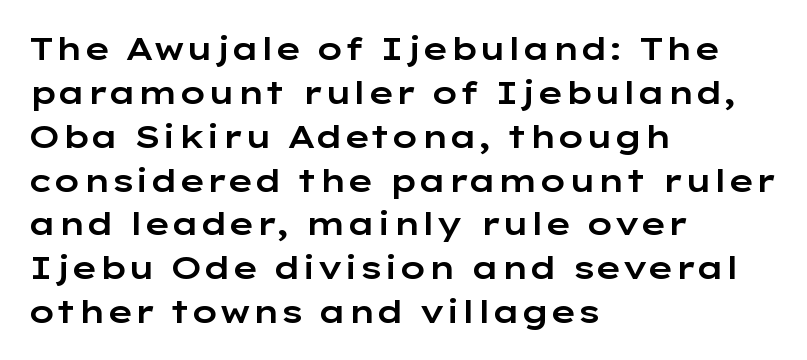
The image shows 32 px wide sans-serif type, upright; set left-aligned, normal line spacing (1.37x), normal letter spacing, not underlined; low stroke contrast and a medium x-height.
